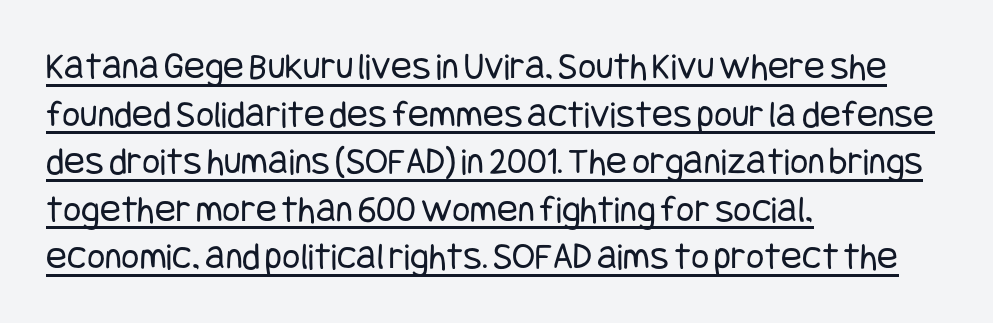
Q: Is the text bold? A: No.
Q: Is the text italic (slanted)? A: No, it is upright.
Q: Is the typeface a serif or a sans-serif typeface? A: Sans-serif.
Q: Is the text underlined? A: Yes.
Q: How is the paragraph aligned? A: Left-aligned.
Q: Is the spacing between letters normal or unusually wide? A: Normal.
Q: Width (condensed, normal, or wide)? A: Condensed.
Q: Stroke contrast? A: Low.
Q: x-height? A: Large.
